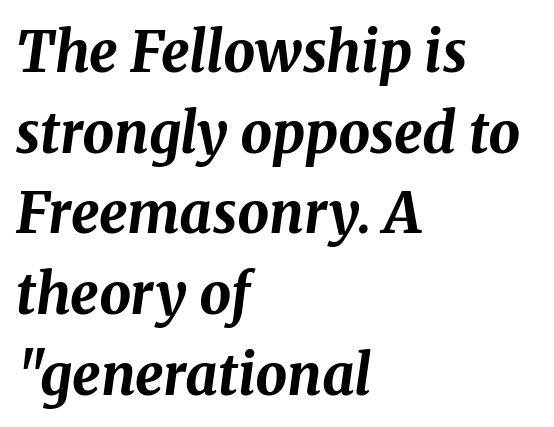
{"italic": "yes", "lean": "right", "slant_degrees": 8, "bold": "yes", "weight": "bold", "width": "normal", "stroke_contrast": "medium", "x_height": "medium", "monospaced": "no", "underline": "no", "align": "left", "line_spacing": "normal", "line_spacing_ratio": 1.44, "letter_spacing": "normal", "letter_spacing_em": 0.0, "glyph_px": 56}
